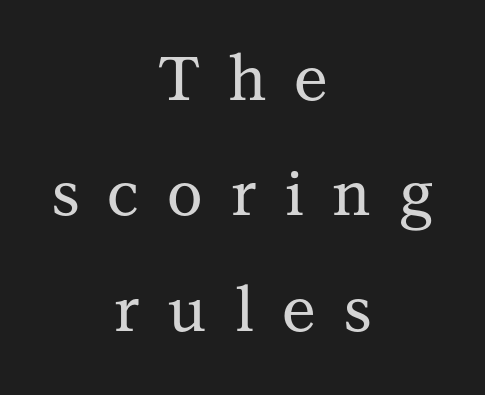
{"serif": "yes", "italic": "no", "width": "normal", "stroke_contrast": "medium", "x_height": "medium", "monospaced": "no", "underline": "no", "align": "center", "line_spacing_ratio": 1.89, "letter_spacing": "wide", "letter_spacing_em": 0.46, "glyph_px": 61}
